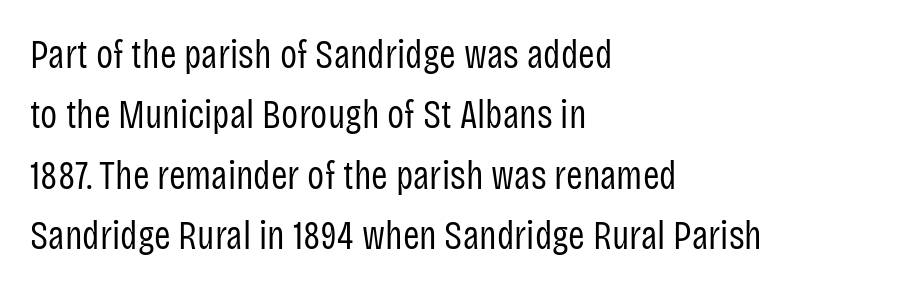
The image shows 40 px regular-weight, condensed sans-serif type, upright; set left-aligned, normal line spacing (1.51x), normal letter spacing, not underlined; low stroke contrast and a large x-height.
